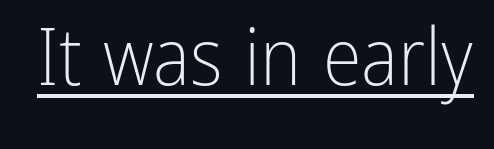
Q: Is the text bold? A: No.
Q: Is the text italic (slanted)? A: No, it is upright.
Q: Is the typeface a serif or a sans-serif typeface? A: Sans-serif.
Q: Is the text underlined? A: Yes.
Q: Is the spacing between letters normal or unusually wide? A: Normal.
Q: Width (condensed, normal, or wide)? A: Condensed.
Q: Stroke contrast? A: Low.
Q: x-height? A: Medium.
Q: Monospaced? A: No.
